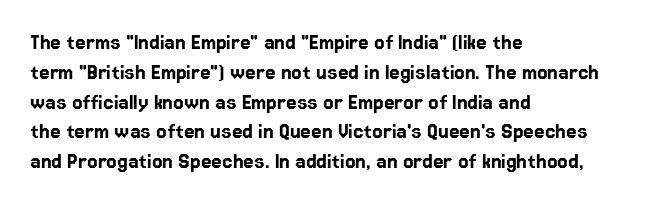
Q: Is the text italic (slanted)? A: No, it is upright.
Q: Is the text underlined? A: No.
Q: How is the paragraph aligned? A: Left-aligned.
Q: Is the spacing between letters normal or unusually wide? A: Normal.
